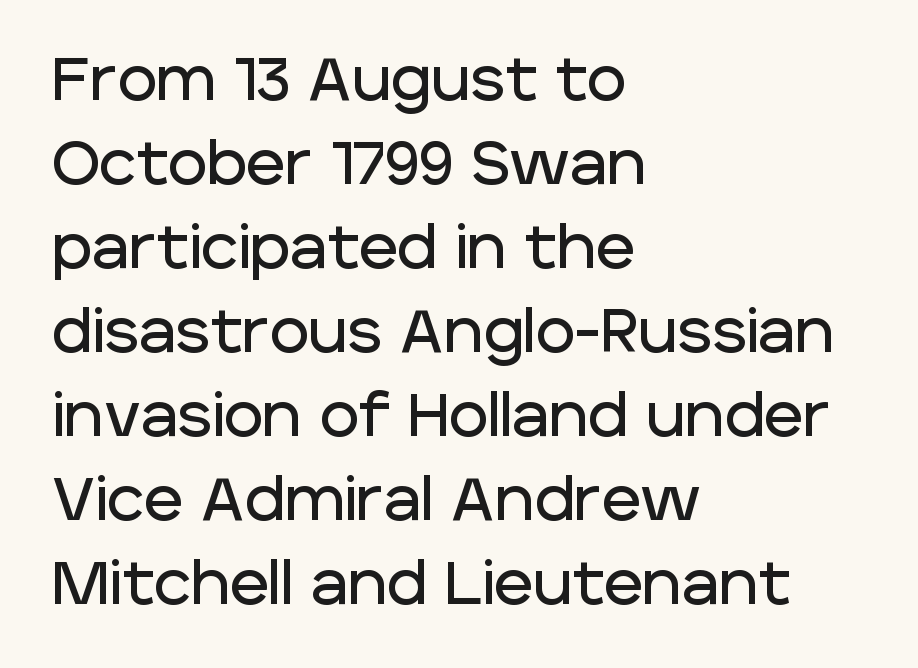
{"serif": "no", "italic": "no", "width": "normal", "stroke_contrast": "low", "x_height": "large", "monospaced": "no", "underline": "no", "align": "left", "line_spacing": "normal", "line_spacing_ratio": 1.4, "letter_spacing": "normal", "letter_spacing_em": 0.0, "glyph_px": 60}
